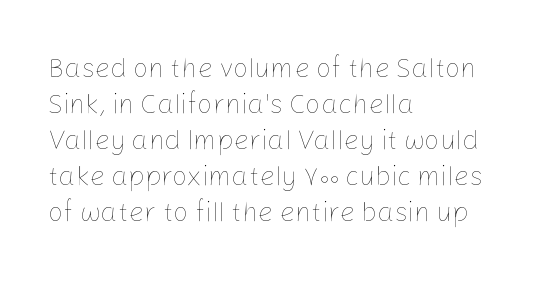
Q: Is the text bold? A: No.
Q: Is the text italic (slanted)? A: No, it is upright.
Q: Is the text underlined? A: No.
Q: How is the paragraph aligned? A: Left-aligned.
Q: Is the spacing between letters normal or unusually wide? A: Normal.
Q: Is the spacing between lines tight, normal or loose? A: Normal.
